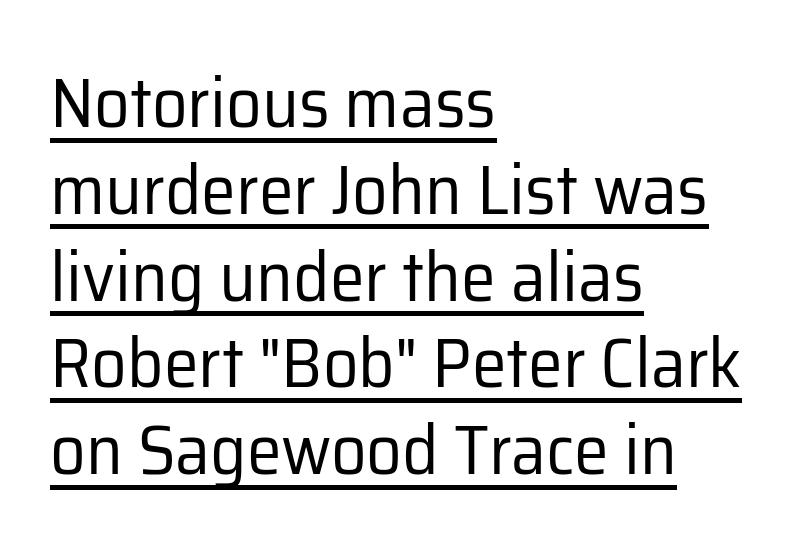
The image shows 70 px regular-weight sans-serif type, upright; set left-aligned, line spacing 1.24x, normal letter spacing, underlined; low stroke contrast and a medium x-height.
